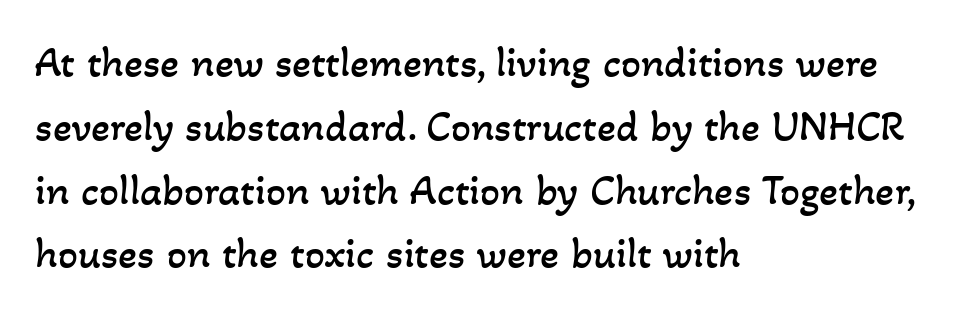
The image shows 44 px regular-weight type; set left-aligned, normal line spacing (1.45x), normal letter spacing, not underlined; low stroke contrast and a small x-height.
